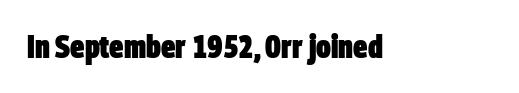
{"serif": "no", "bold": "yes", "weight": "heavy", "width": "condensed", "stroke_contrast": "low", "x_height": "large", "monospaced": "no", "underline": "no", "letter_spacing": "normal", "letter_spacing_em": 0.0, "glyph_px": 32}
